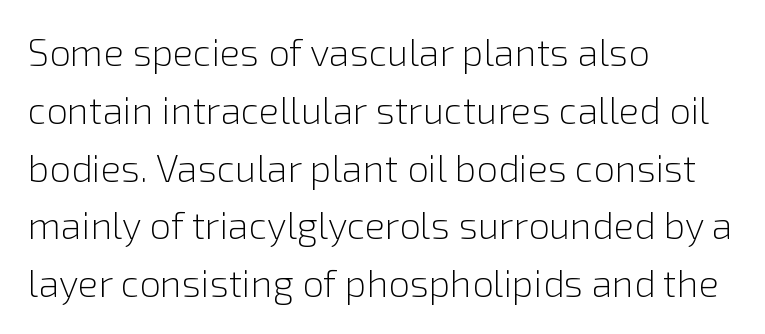
The image shows 38 px light sans-serif type, upright; set left-aligned, normal line spacing (1.52x), normal letter spacing, not underlined; a medium x-height.
